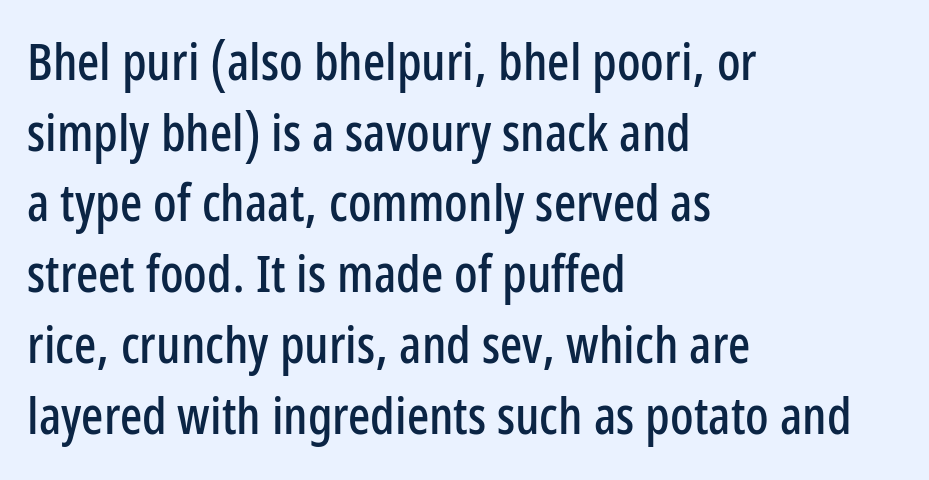
The leading is moderate, giving the passage an even texture. The passage shown is not underscored anywhere. Does the copy run flush right? No — it runs flush left. Proportional: the letters do not fall into vertical columns. Look at the tracking — it's just the regular setting, nothing added. The font's upright variant was chosen for this text.
